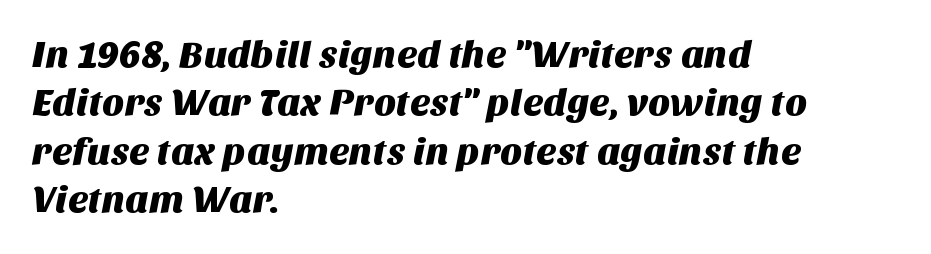
{"serif": "no", "width": "normal", "stroke_contrast": "medium", "x_height": "large", "monospaced": "no", "underline": "no", "align": "left", "line_spacing": "normal", "line_spacing_ratio": 1.27, "letter_spacing": "normal", "letter_spacing_em": 0.0, "glyph_px": 38}
